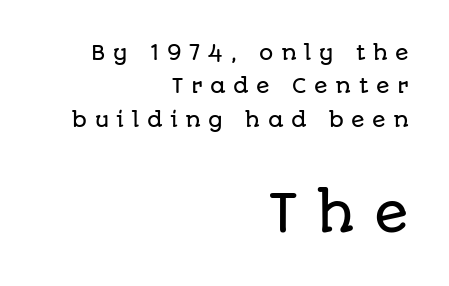
{"serif": "no", "italic": "no", "width": "normal", "stroke_contrast": "low", "x_height": "large", "monospaced": "no", "underline": "no", "align": "right", "line_spacing": "normal", "line_spacing_ratio": 1.67, "letter_spacing": "wide", "letter_spacing_em": 0.37, "larger_block": "second", "size_ratio": 2.55, "glyph_px": 51}
